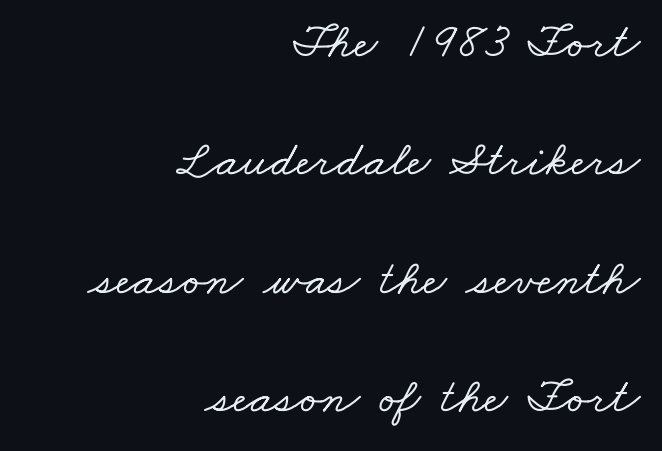
Leftover space on each line is placed entirely before the opening word. Spacing between characters is what you'd get straight out of the box. Do the characters align in a grid? No, the font is proportional. Vertical spacing — loose.
